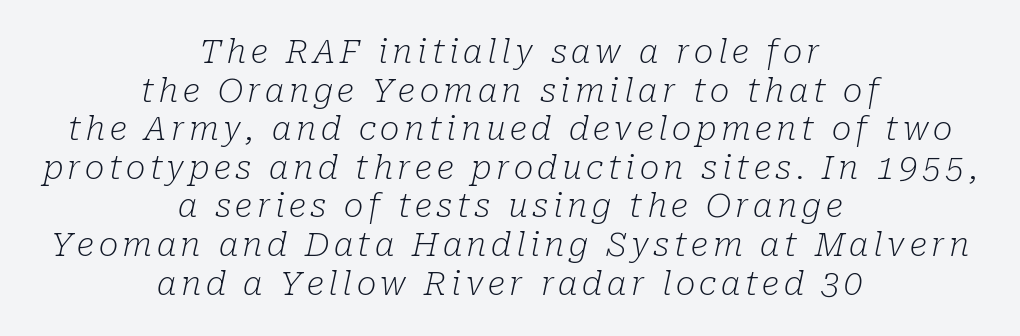
These lines are rendered in a variable-pitch font. A quiet, ordinary-to-light weight characterises the typeface. Any mark beneath the type? The region is blank. You can tell from the footed stems that serif type was used.
